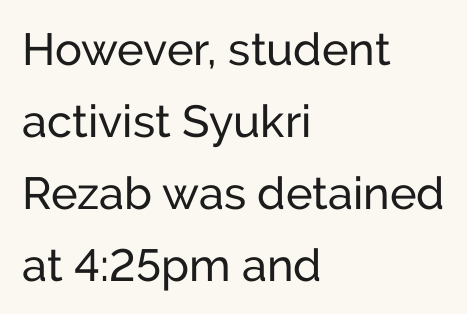
{"serif": "no", "italic": "no", "width": "normal", "stroke_contrast": "low", "x_height": "medium", "monospaced": "no", "underline": "no", "align": "left", "line_spacing": "normal", "line_spacing_ratio": 1.6, "letter_spacing": "normal", "letter_spacing_em": 0.0, "glyph_px": 45}
